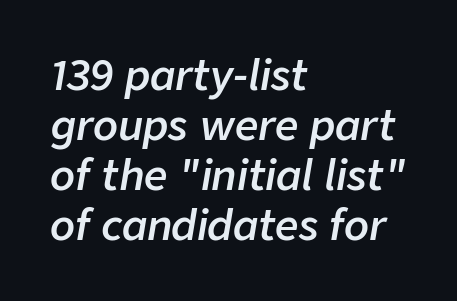
{"italic": "yes", "lean": "right", "slant_degrees": 9, "bold": "semi", "weight": "semibold", "width": "normal", "stroke_contrast": "low", "x_height": "medium", "monospaced": "no", "underline": "no", "align": "left", "line_spacing_ratio": 1.22, "letter_spacing": "normal", "letter_spacing_em": 0.0, "glyph_px": 41}
